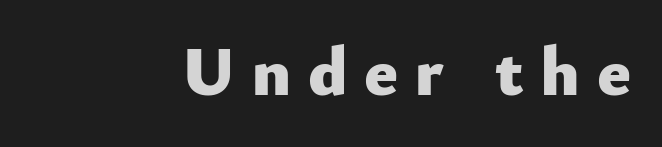
Is the block centered? No — it sits flush against the right margin. Unlike italic type, these characters show no tilt at all. The rendering uses natural spacing where letterforms have individual widths. Check under the words: just untouched page. How heavy is the stroke? Heavy — this is a bold.
